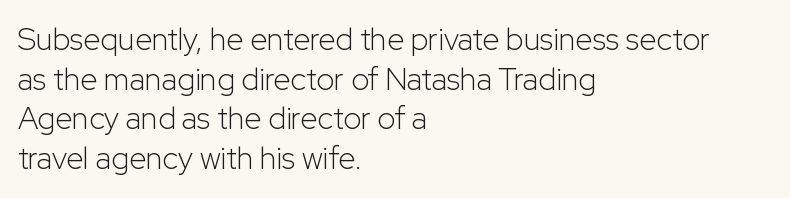
The image shows 31 px light sans-serif type, upright; set left-aligned, normal line spacing (1.28x), normal letter spacing, not underlined; low stroke contrast and a medium x-height.
